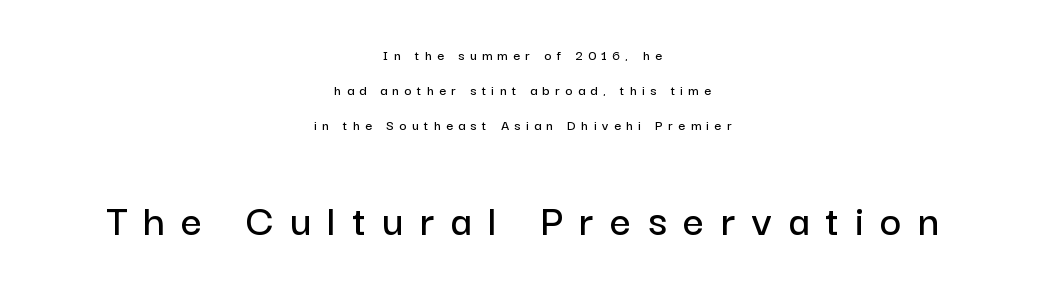
The image shows 46 px sans-serif type, upright; set centered, loose line spacing (2.33x), unusually wide letter spacing (+0.36 em), not underlined; the second (bottom) block is 3.07x larger; low stroke contrast and a medium x-height.
